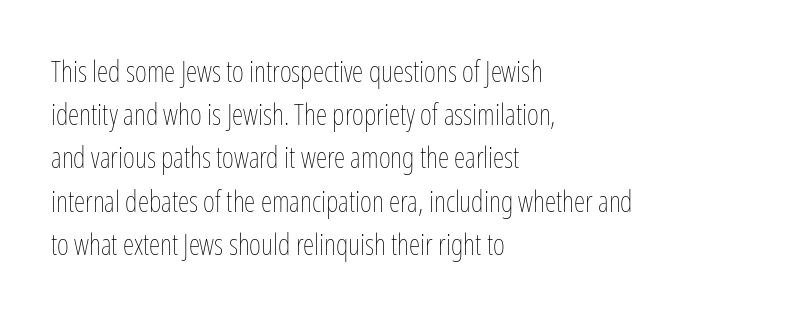
{"italic": "no", "bold": "no", "weight": "thin", "width": "condensed", "stroke_contrast": "low", "x_height": "medium", "monospaced": "no", "underline": "no", "align": "left", "line_spacing": "normal", "line_spacing_ratio": 1.49, "letter_spacing": "normal", "letter_spacing_em": 0.0, "glyph_px": 29}
